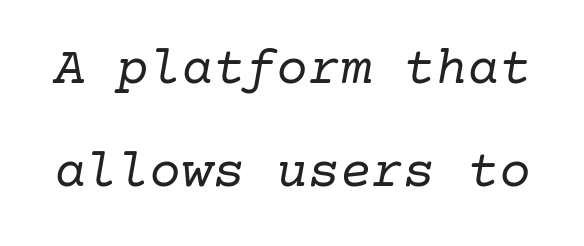
A great deal of white space separates one row of letters from the next. Regarding serifs, this sample has them. Underline: absent. Counters stay open thanks to moderate or lighter strokes. Default kerning and tracking; the words read as compact shapes. Quick note: italic.
